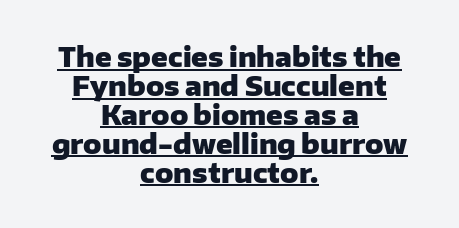
{"italic": "no", "bold": "yes", "underline": "yes", "align": "center", "line_spacing": "tight", "line_spacing_ratio": 1.07, "letter_spacing": "normal", "letter_spacing_em": 0.0, "glyph_px": 27}
